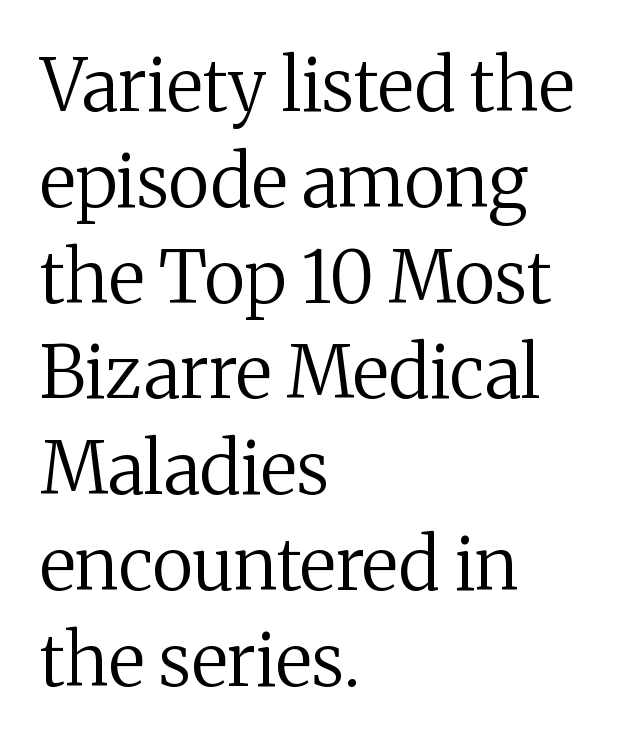
The face used here is seriffed, in the tradition of book romans. In CSS terms this would be text-align: left. The rendering keeps characters at their native spacing. Is this a fixed-width face? No — the glyphs have proportional, varying widths. A quiet, ordinary-to-light weight characterises the typeface. A bare baseline throughout the passage.
